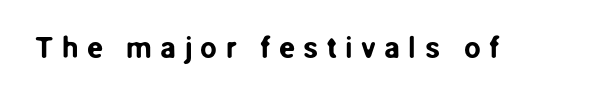
Upright lettering throughout. Compared with typical body copy, the letter spacing here is much looser. The letters advance in unequal steps, a hallmark of proportional type. Are there feet on the stems? There aren't — it's a sans.
